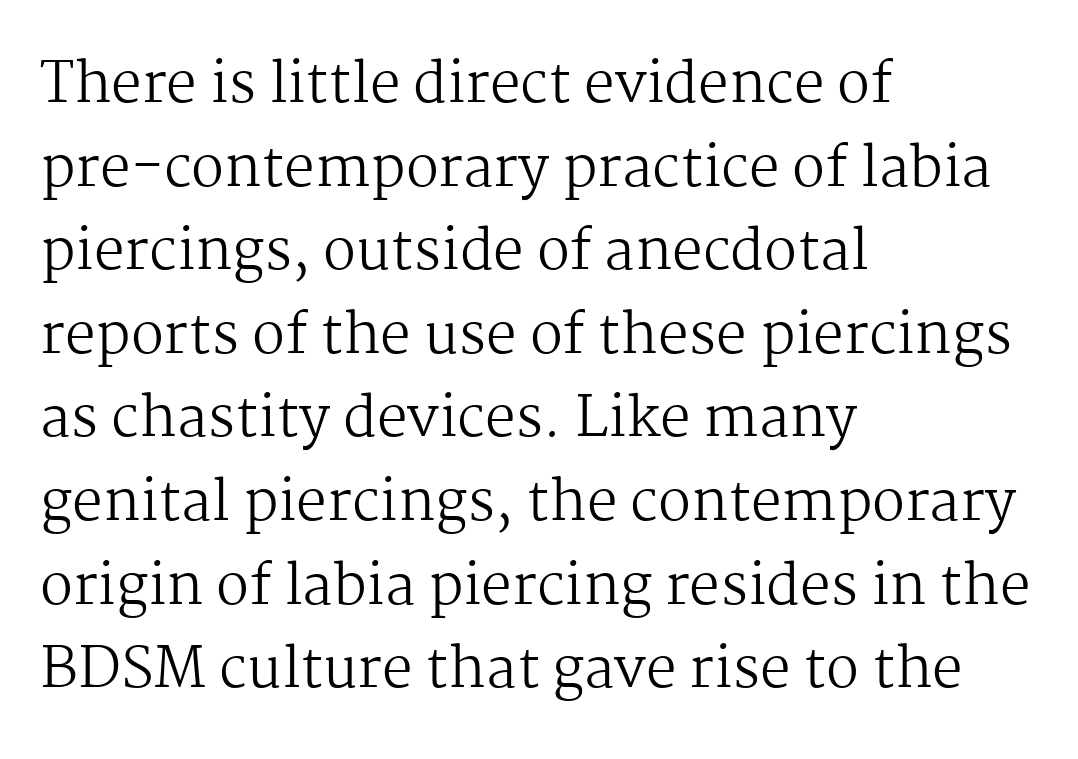
Q: Is the text bold? A: No.
Q: Is the text italic (slanted)? A: No, it is upright.
Q: Is the typeface a serif or a sans-serif typeface? A: Serif.
Q: Is the text underlined? A: No.
Q: How is the paragraph aligned? A: Left-aligned.
Q: Is the spacing between letters normal or unusually wide? A: Normal.
Q: Is the spacing between lines tight, normal or loose? A: Normal.
Q: Width (condensed, normal, or wide)? A: Normal.
Q: Stroke contrast? A: Medium.
Q: x-height? A: Medium.
Q: Monospaced? A: No.
